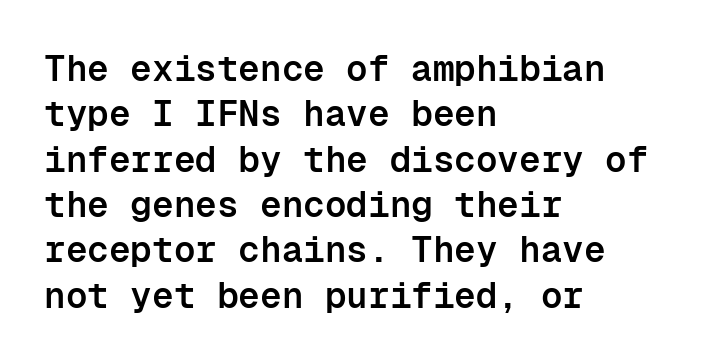
The font's upright variant was chosen for this text. This sample uses a sans-serif face. Line beginnings align vertically; line endings do not. A typesetter would call this leading conventional body-copy spacing.
